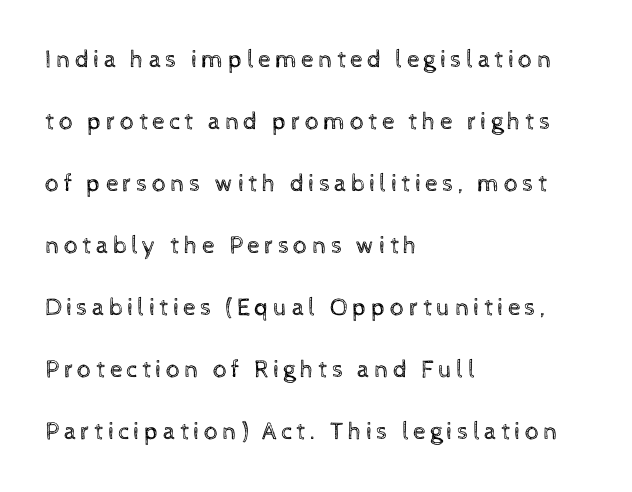
The area under the type is left untouched. Every character sits straight up, as roman type does. Is there much room between lines? Yes — plenty of vertical air separates them. The letterforms sit at book weight or below. These lines are set flush left with a ragged right edge.
